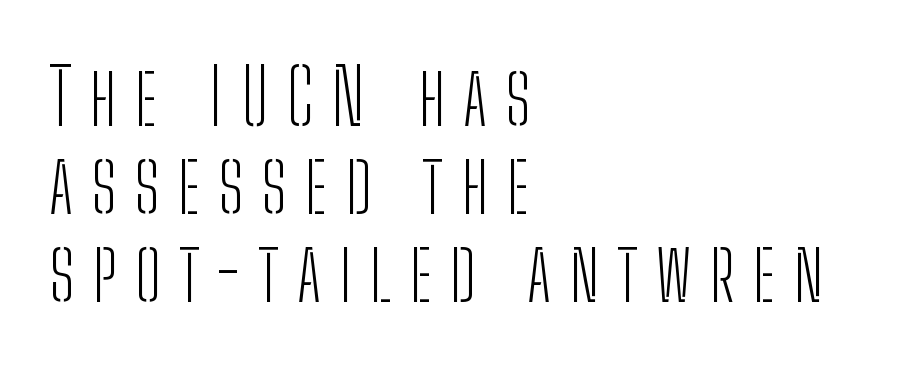
{"serif": "no", "italic": "no", "bold": "no", "weight": "light", "width": "condensed", "stroke_contrast": "low", "x_height": "medium", "monospaced": "no", "underline": "no", "align": "left", "line_spacing": "tight", "line_spacing_ratio": 1.13, "letter_spacing": "wide", "letter_spacing_em": 0.23, "glyph_px": 78}
